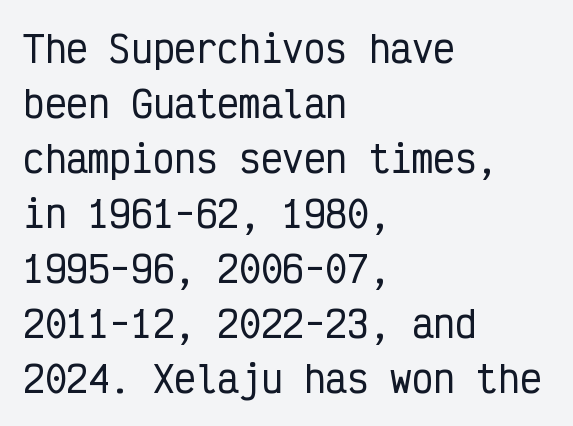
Q: Is the text italic (slanted)? A: No, it is upright.
Q: Is the typeface a serif or a sans-serif typeface? A: Sans-serif.
Q: Is the text underlined? A: No.
Q: How is the paragraph aligned? A: Left-aligned.
Q: Is the spacing between letters normal or unusually wide? A: Normal.
Q: Is the spacing between lines tight, normal or loose? A: Normal.
Q: Width (condensed, normal, or wide)? A: Condensed.
Q: Stroke contrast? A: Low.
Q: x-height? A: Medium.
Q: Monospaced? A: Yes.
